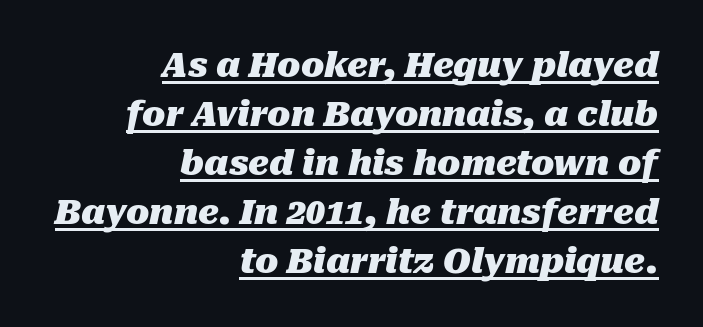
Q: Is the text bold? A: Yes.
Q: Is the text italic (slanted)? A: Yes, it leans right by about 10 degrees.
Q: Is the text underlined? A: Yes.
Q: How is the paragraph aligned? A: Right-aligned.
Q: Is the spacing between letters normal or unusually wide? A: Normal.
Q: Is the spacing between lines tight, normal or loose? A: Normal.
Q: Width (condensed, normal, or wide)? A: Normal.
Q: Stroke contrast? A: Medium.
Q: x-height? A: Medium.
Q: Monospaced? A: No.
